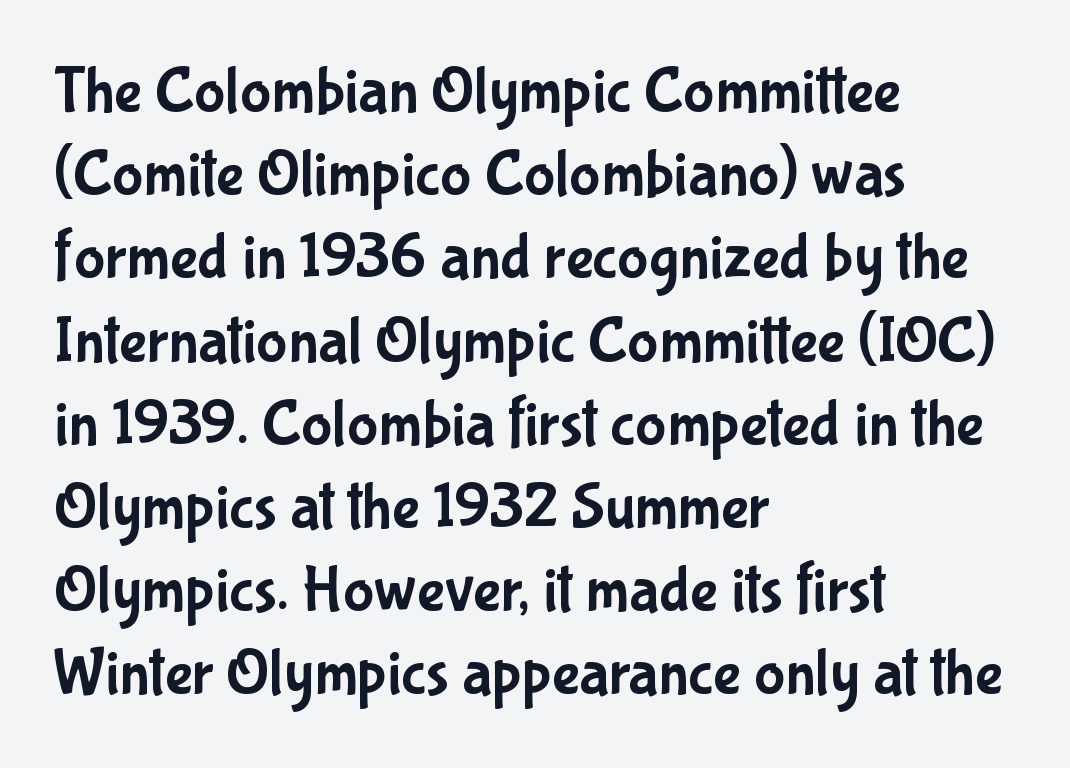
{"serif": "no", "italic": "no", "width": "condensed", "stroke_contrast": "low", "x_height": "medium", "monospaced": "no", "underline": "no", "align": "left", "line_spacing": "normal", "line_spacing_ratio": 1.28, "letter_spacing": "normal", "letter_spacing_em": 0.0, "glyph_px": 65}
